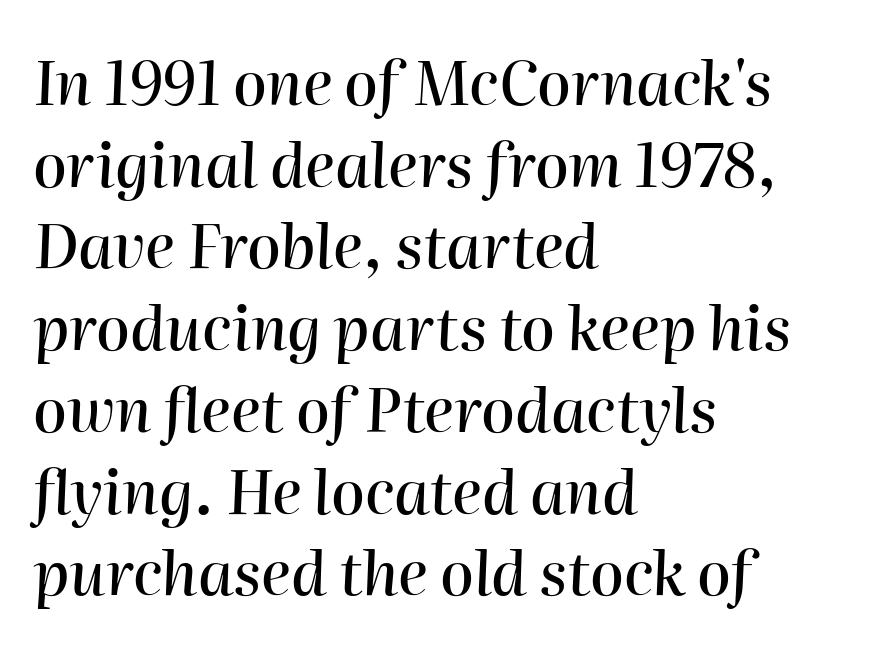
Q: Is the text italic (slanted)? A: Yes, it leans right by about 2 degrees.
Q: Is the text underlined? A: No.
Q: How is the paragraph aligned? A: Left-aligned.
Q: Is the spacing between letters normal or unusually wide? A: Normal.
Q: Is the spacing between lines tight, normal or loose? A: Normal.
Q: Width (condensed, normal, or wide)? A: Normal.
Q: Stroke contrast? A: High.
Q: x-height? A: Medium.
Q: Monospaced? A: No.
